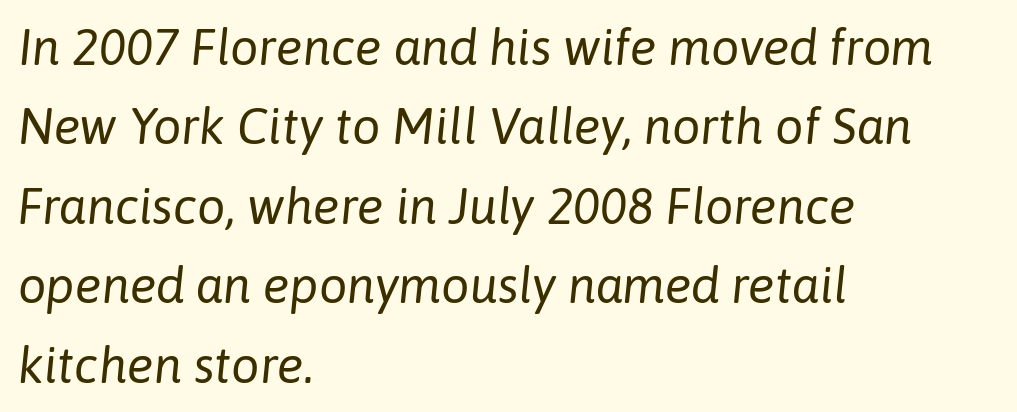
{"italic": "yes", "lean": "right", "slant_degrees": 6, "bold": "no", "weight": "regular", "width": "normal", "stroke_contrast": "low", "x_height": "medium", "monospaced": "no", "underline": "no", "align": "left", "line_spacing": "normal", "line_spacing_ratio": 1.59, "letter_spacing": "normal", "letter_spacing_em": 0.0, "glyph_px": 50}
